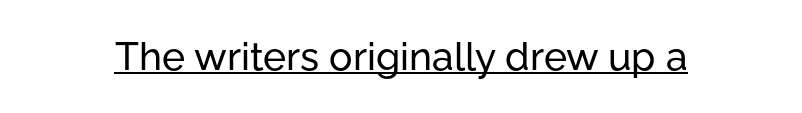
The image shows 39 px sans-serif type, upright; set normal letter spacing, underlined; low stroke contrast and a medium x-height.
